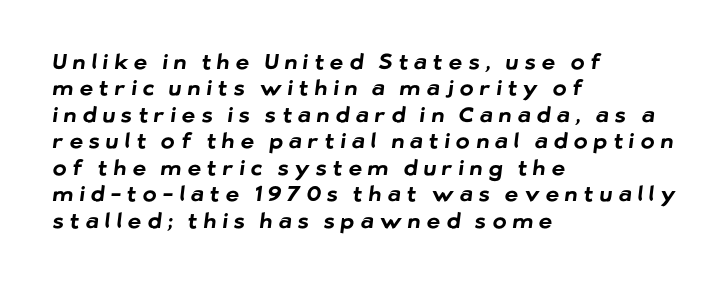
The image shows 21 px bold type; set left-aligned, normal line spacing (1.26x), unusually wide letter spacing (+0.29 em), not underlined.
